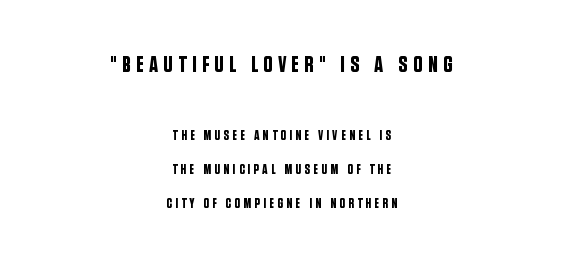
The image shows 23 px text type, upright; set centered, loose line spacing (2.44x), unusually wide letter spacing (+0.23 em), not underlined; the first (top) block is 1.64x larger.
